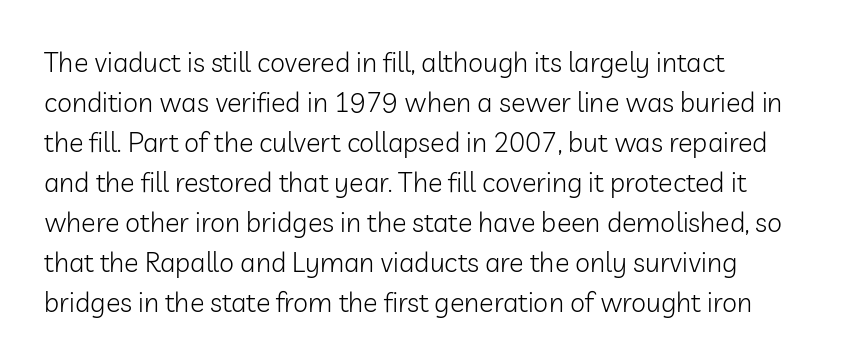
Q: Is the text bold? A: No.
Q: Is the text italic (slanted)? A: No, it is upright.
Q: Is the text underlined? A: No.
Q: How is the paragraph aligned? A: Left-aligned.
Q: Is the spacing between letters normal or unusually wide? A: Normal.
Q: Is the spacing between lines tight, normal or loose? A: Normal.
